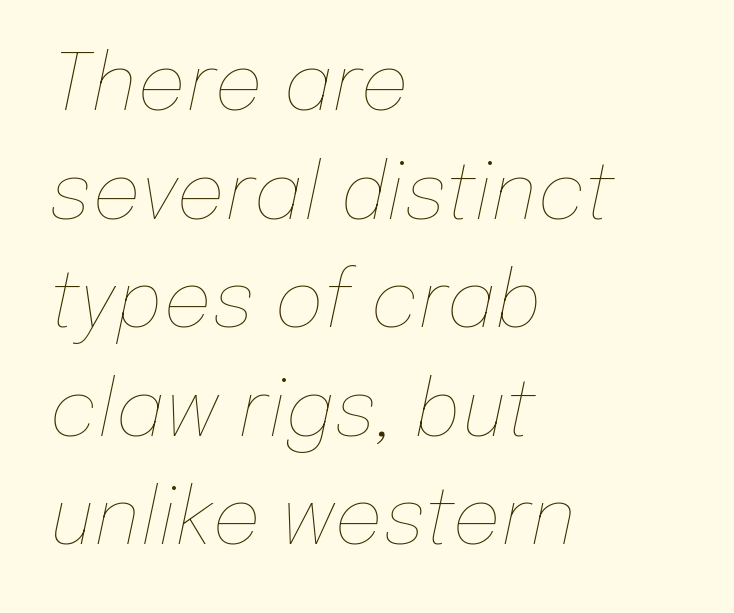
The image shows 77 px thin type, italic (leaning right); set left-aligned, normal line spacing (1.41x), normal letter spacing, not underlined; low stroke contrast and a medium x-height.
